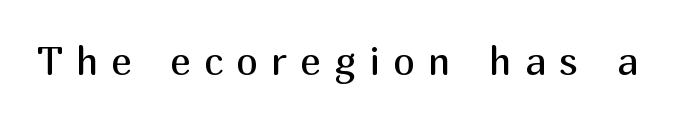
The image shows 39 px regular-weight sans-serif type, upright; set unusually wide letter spacing (+0.34 em), not underlined; medium stroke contrast and a medium x-height.
